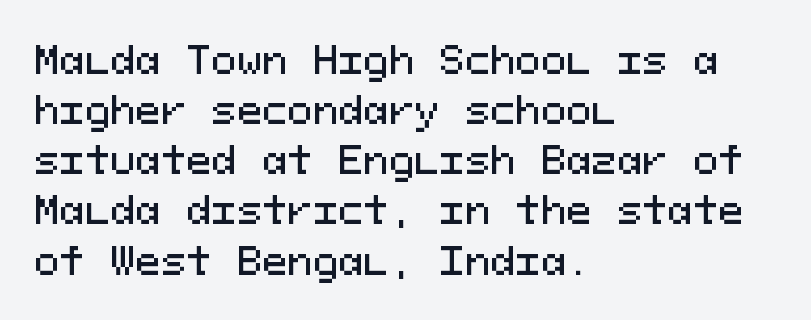
The image shows 38 px sans-serif type, upright, monospaced; set left-aligned, normal line spacing (1.32x), normal letter spacing, not underlined; medium stroke contrast and a medium x-height.
